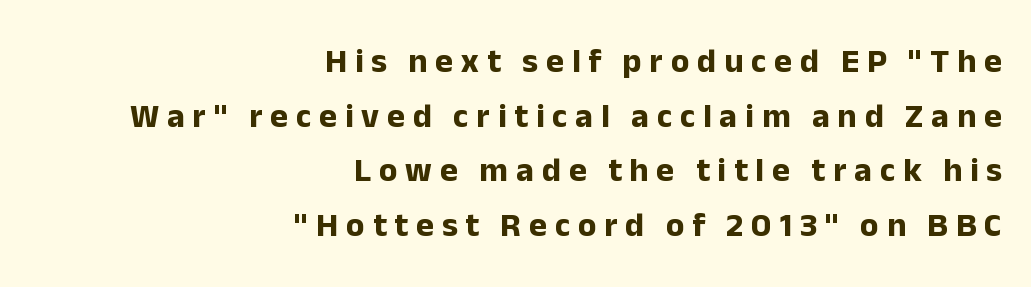
{"serif": "no", "italic": "no", "bold": "yes", "weight": "bold", "width": "normal", "stroke_contrast": "low", "x_height": "medium", "monospaced": "no", "underline": "no", "align": "right", "line_spacing": "normal", "line_spacing_ratio": 1.61, "letter_spacing": "wide", "letter_spacing_em": 0.23, "glyph_px": 34}
